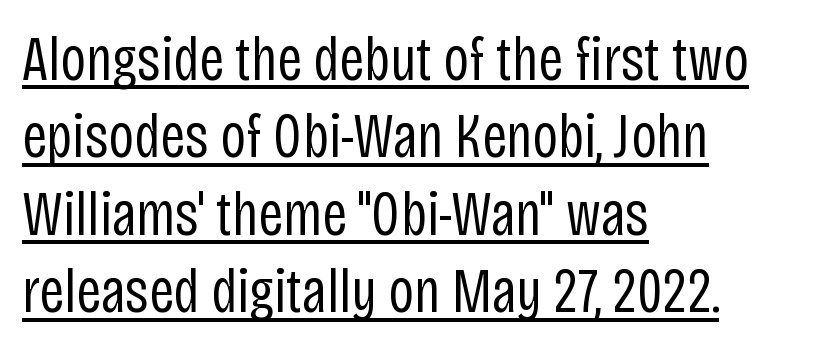
The image shows 62 px regular-weight, condensed sans-serif type, upright; set left-aligned, normal line spacing (1.25x), normal letter spacing, underlined; low stroke contrast and a large x-height.
